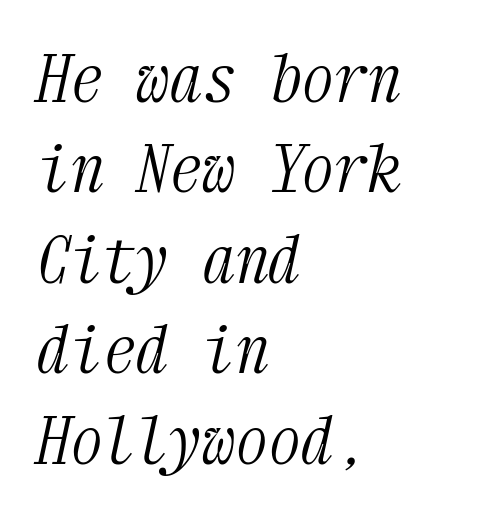
{"serif": "yes", "italic": "yes", "lean": "right", "slant_degrees": 12, "bold": "no", "weight": "light", "width": "condensed", "stroke_contrast": "medium", "x_height": "medium", "monospaced": "yes", "underline": "no", "align": "left", "line_spacing": "normal", "line_spacing_ratio": 1.37, "letter_spacing": "normal", "letter_spacing_em": 0.0, "glyph_px": 66}
